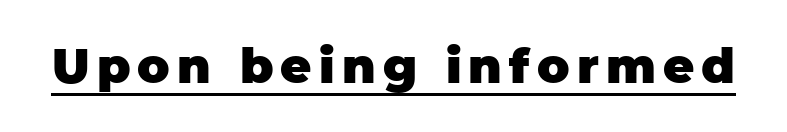
The image shows 48 px heavy sans-serif type, upright; set underlined; low stroke contrast and a large x-height.
